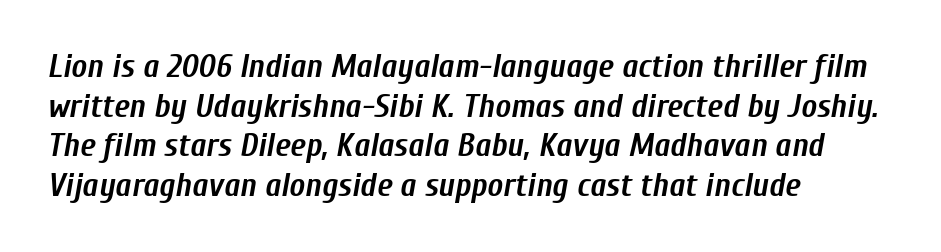
Q: Is the text bold? A: Yes.
Q: Is the text italic (slanted)? A: Yes, it leans right by about 10 degrees.
Q: Is the text underlined? A: No.
Q: How is the paragraph aligned? A: Left-aligned.
Q: Is the spacing between letters normal or unusually wide? A: Normal.
Q: Width (condensed, normal, or wide)? A: Condensed.
Q: Stroke contrast? A: Low.
Q: x-height? A: Medium.
Q: Monospaced? A: No.
